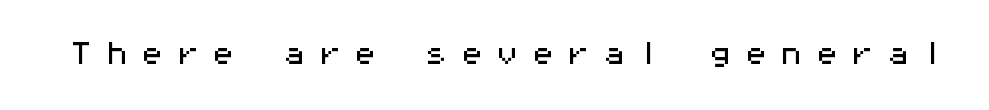
Q: Is the text italic (slanted)? A: No, it is upright.
Q: Is the text underlined? A: No.
Q: Is the spacing between letters normal or unusually wide? A: Unusually wide.
